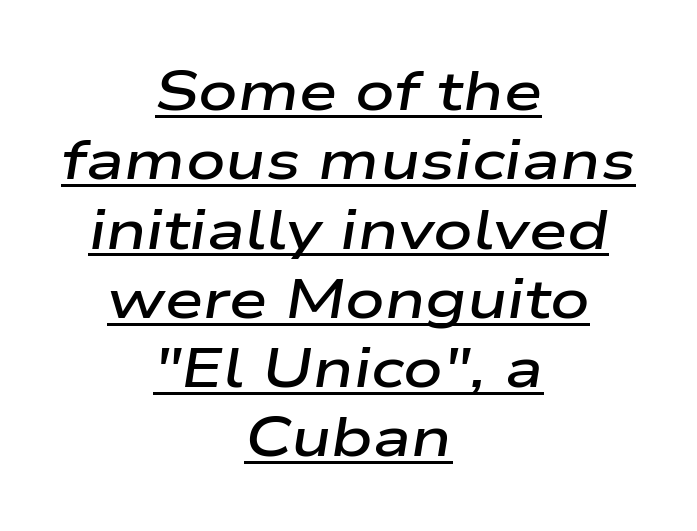
{"italic": "yes", "lean": "right", "slant_degrees": 9, "bold": "semi", "weight": "semibold", "width": "wide", "stroke_contrast": "low", "x_height": "medium", "monospaced": "no", "underline": "yes", "align": "center", "line_spacing": "normal", "line_spacing_ratio": 1.26, "letter_spacing": "normal", "letter_spacing_em": 0.0, "glyph_px": 55}
